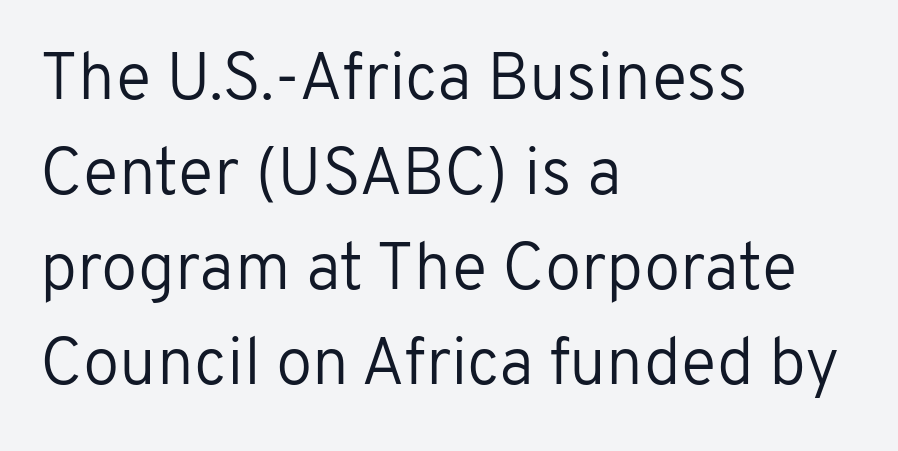
Q: Is the text bold? A: No.
Q: Is the text italic (slanted)? A: No, it is upright.
Q: Is the typeface a serif or a sans-serif typeface? A: Sans-serif.
Q: Is the text underlined? A: No.
Q: How is the paragraph aligned? A: Left-aligned.
Q: Is the spacing between letters normal or unusually wide? A: Normal.
Q: Is the spacing between lines tight, normal or loose? A: Normal.
Q: Width (condensed, normal, or wide)? A: Normal.
Q: Stroke contrast? A: Low.
Q: x-height? A: Medium.
Q: Monospaced? A: No.
